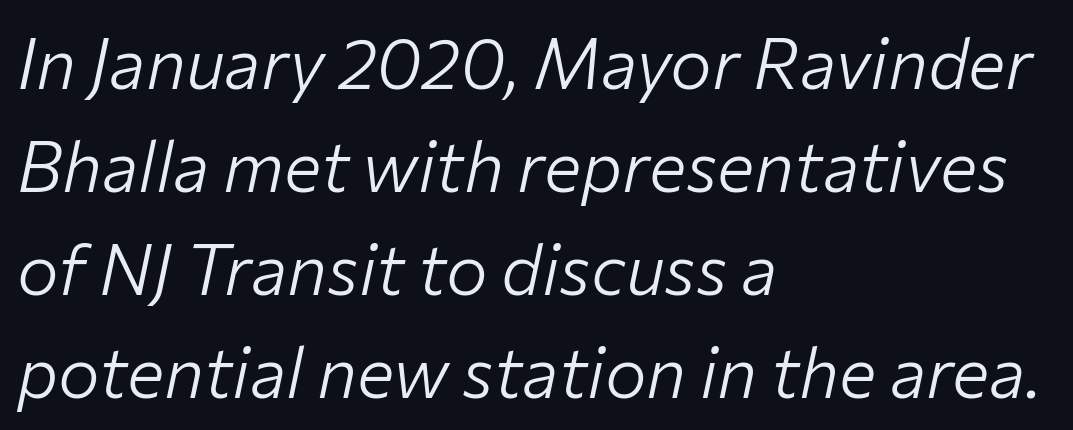
The string is rendered with underlining switched off. A light-to-regular cut is what we see here. Looking at the ascenders, they clearly lean. Short note: letters normally spaced. Leading: standard.
